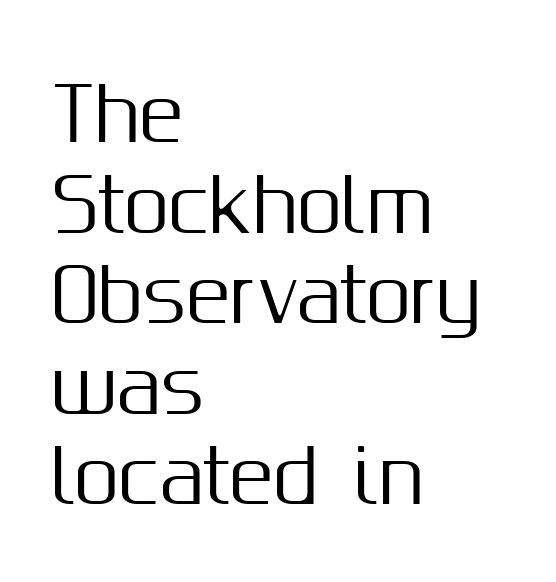
A clean baseline with only descenders dipping below it. The lettering stays uniformly vertical, giving the passage a roman look. Each line starts at the same left margin while the right side varies. Here the designer chose a conventional face with non-uniform glyph widths.
